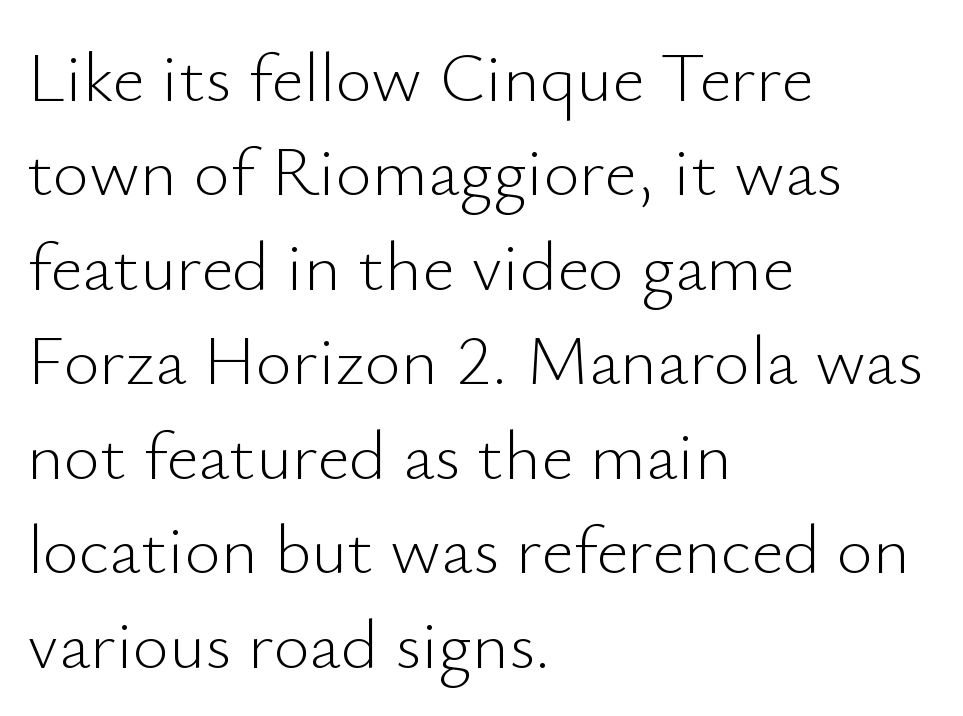
The image shows 70 px light sans-serif type, upright; set left-aligned, normal line spacing (1.35x), normal letter spacing, not underlined; low stroke contrast and a small x-height.
